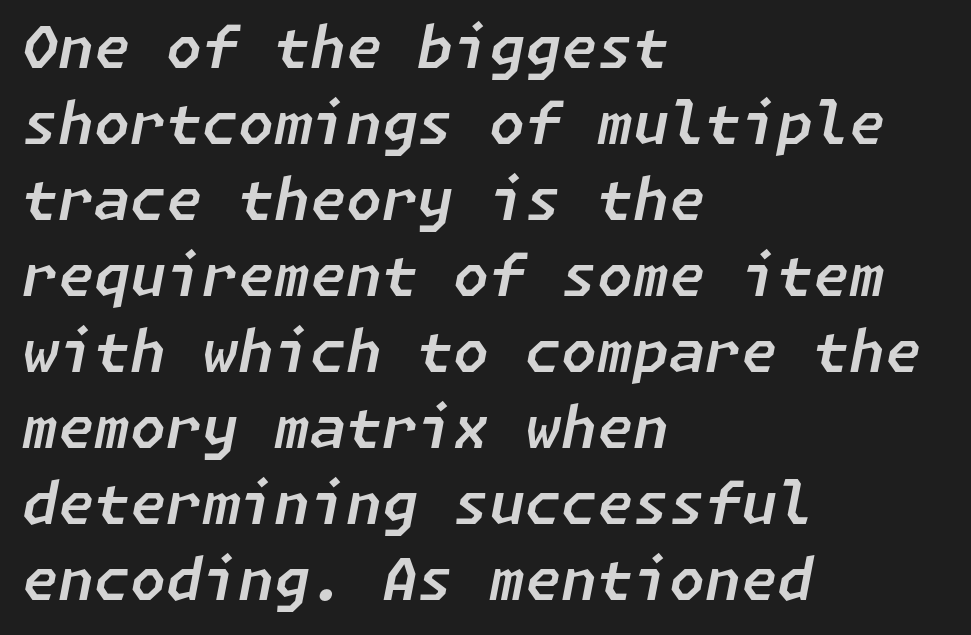
Q: Is the text italic (slanted)? A: Yes, it leans right by about 11 degrees.
Q: Is the text underlined? A: No.
Q: How is the paragraph aligned? A: Left-aligned.
Q: Is the spacing between letters normal or unusually wide? A: Normal.
Q: Is the spacing between lines tight, normal or loose? A: Normal.
Q: Width (condensed, normal, or wide)? A: Normal.
Q: Stroke contrast? A: Low.
Q: x-height? A: Medium.
